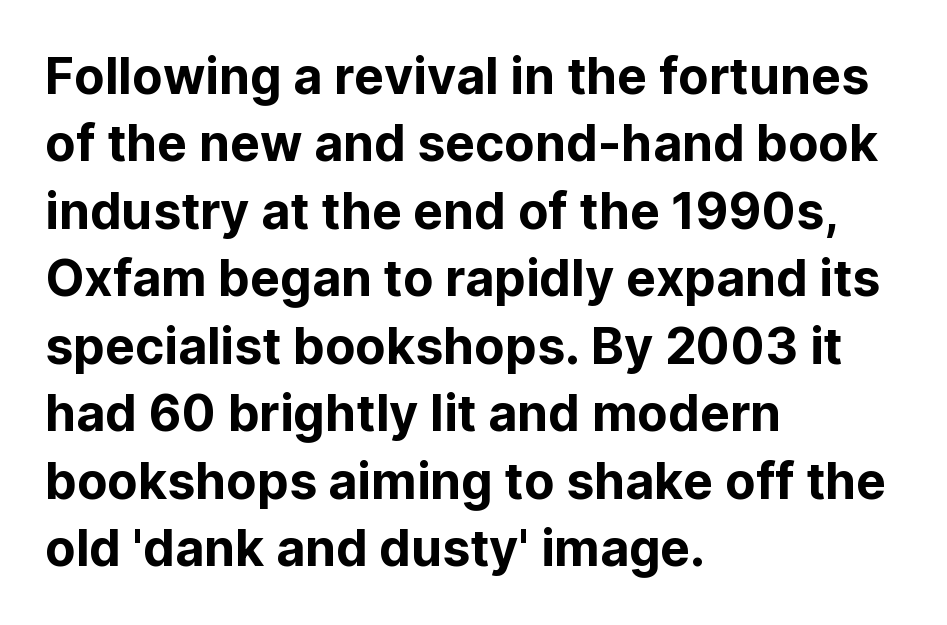
{"serif": "no", "italic": "no", "width": "normal", "stroke_contrast": "low", "x_height": "medium", "monospaced": "no", "underline": "no", "align": "left", "line_spacing": "normal", "line_spacing_ratio": 1.35, "letter_spacing": "normal", "letter_spacing_em": 0.0, "glyph_px": 50}
